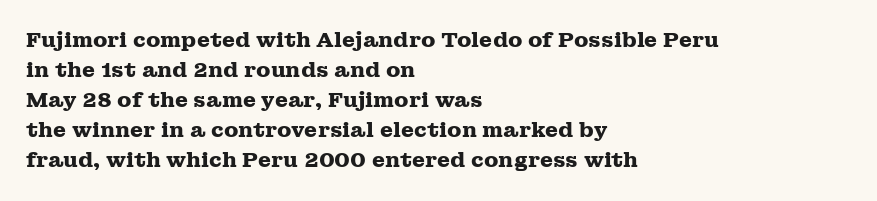
The image shows 21 px bold type, upright; set left-aligned, normal line spacing (1.43x), normal letter spacing, not underlined.
